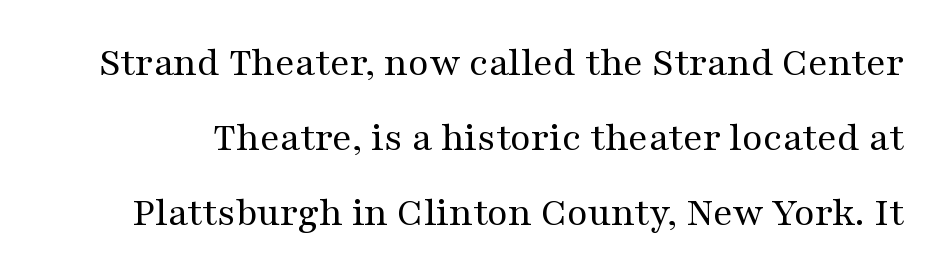
The line texture is even and compact thanks to regular tracking. Here the designer chose a conventional face with non-uniform glyph widths. Does the type have serifs? Yes, each stem ends in a small foot. The space beneath each line is pristine and unruled. The weight tops out at a normal text grade.
